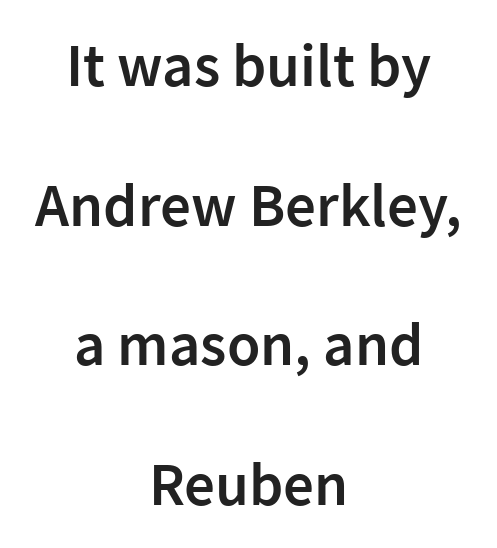
{"serif": "no", "italic": "no", "bold": "semi", "weight": "semibold", "width": "normal", "stroke_contrast": "low", "x_height": "medium", "monospaced": "no", "underline": "no", "align": "center", "line_spacing": "loose", "line_spacing_ratio": 2.29, "letter_spacing": "normal", "letter_spacing_em": 0.0, "glyph_px": 61}
